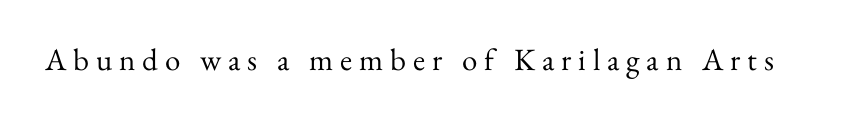
Quick note: not italic, upright. You could not count columns in this text — the font is proportionally spaced. Stems here are at most as thick as an everyday book face. The tracking jumps out immediately: characters are airy and widely separated. The passage shown is typeset with a serif family. Underlining? Definitely not there.
